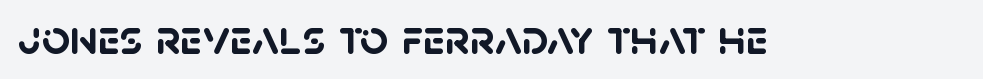
The typeface chosen for these lines omits serifs. Here the designer chose a conventional face with non-uniform glyph widths. Only glyphs here, with clear space below each row. What weight is shown? A full bold with thick strokes.
